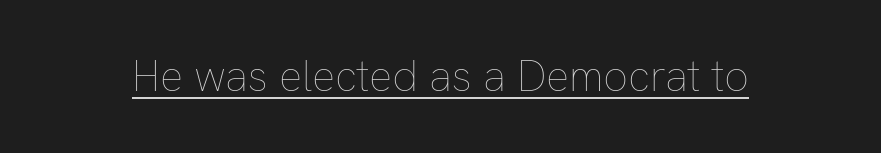
Varying glyph widths throughout — classic text-font behaviour. A typographer would call this underscored text. This sample uses plain, unmodified letter spacing. Italic? Not at all — the glyphs are vertical. The typeface has the unassuming heft of standard copy or less.
